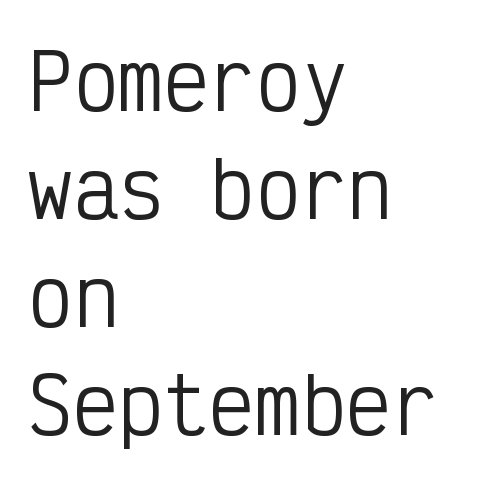
Fixed-width glyphs throughout — classic coding-font behaviour. This sample is left-justified, so line endings fall wherever the words run out. A roman cut, with each character standing at attention. Vertically, the passage feels balanced, rows spaced as you'd expect. Observe the absence of serifs on each vertical stroke in this sample.
